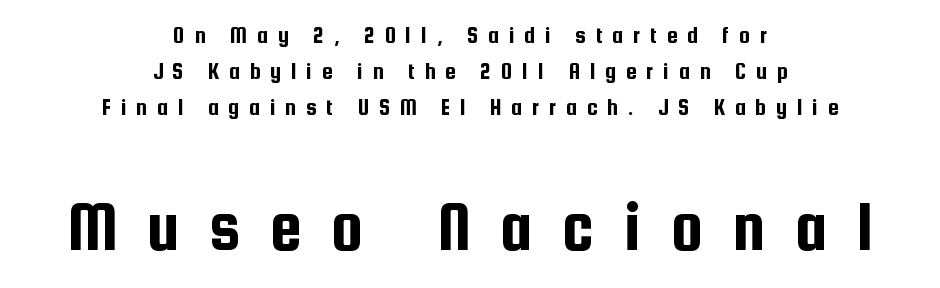
Q: Is the text italic (slanted)? A: No, it is upright.
Q: Is the typeface a serif or a sans-serif typeface? A: Sans-serif.
Q: Is the text underlined? A: No.
Q: How is the paragraph aligned? A: Centered.
Q: Is the spacing between letters normal or unusually wide? A: Unusually wide.
Q: Is the spacing between lines tight, normal or loose? A: Normal.
Q: Which block of text is set in a larger size, the first (top) or the second (bottom)? A: The second (bottom) one.
Q: Width (condensed, normal, or wide)? A: Condensed.
Q: Stroke contrast? A: Low.
Q: x-height? A: Medium.
Q: Monospaced? A: No.
